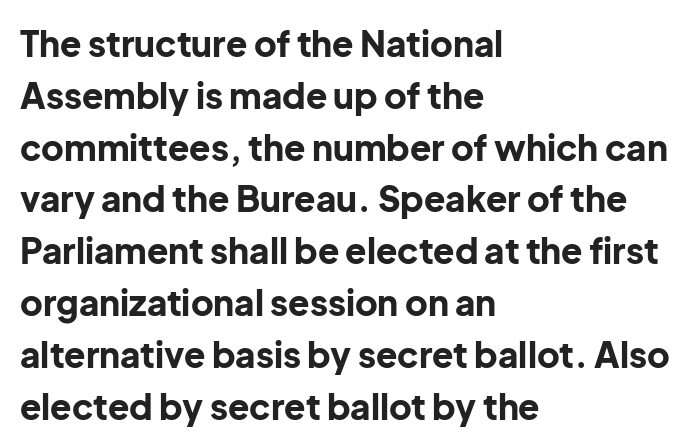
Alignment: flush left. Heft: maximum for text — a bold. The block of text has a typical density, with ordinary space between rows. The gap between lines stays unmarked.
